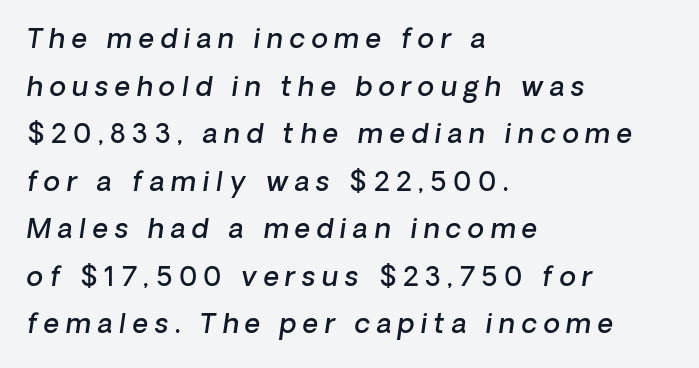
{"italic": "yes", "lean": "right", "slant_degrees": 8, "bold": "semi", "underline": "no", "align": "left", "line_spacing_ratio": 1.76, "letter_spacing": "wide", "letter_spacing_em": 0.24, "glyph_px": 27}
